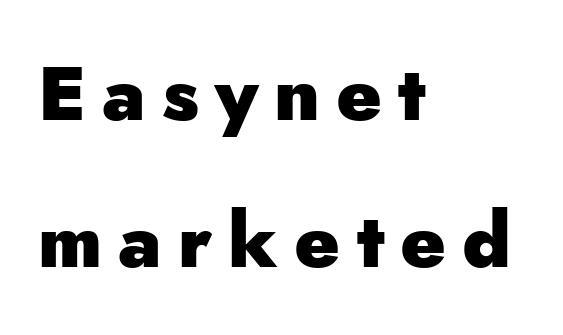
These lines carry a lot of weight — the face is fully bold. Each word looks stretched out because of the extra space between its letters. Do the letters lean? They stand straight. The typeface chosen for these lines omits serifs. A typesetter would call this proportional, since set widths differ per character. A student would call this left alignment; a typographer would say flush left, rag right.
